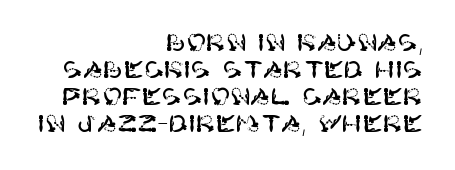
The image shows 24 px text type, upright; set right-aligned, tight line spacing (1.12x), normal letter spacing, not underlined.
